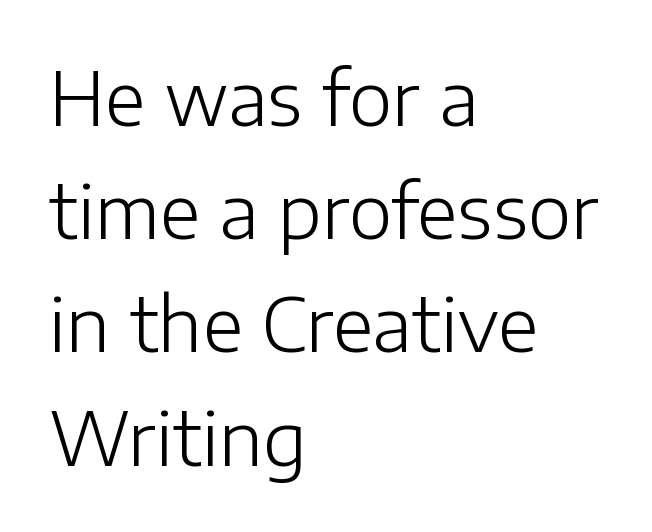
Q: Is the text bold? A: No.
Q: Is the text italic (slanted)? A: No, it is upright.
Q: Is the typeface a serif or a sans-serif typeface? A: Sans-serif.
Q: Is the text underlined? A: No.
Q: How is the paragraph aligned? A: Left-aligned.
Q: Is the spacing between letters normal or unusually wide? A: Normal.
Q: Is the spacing between lines tight, normal or loose? A: Normal.
Q: Width (condensed, normal, or wide)? A: Normal.
Q: Stroke contrast? A: Low.
Q: x-height? A: Medium.
Q: Monospaced? A: No.
